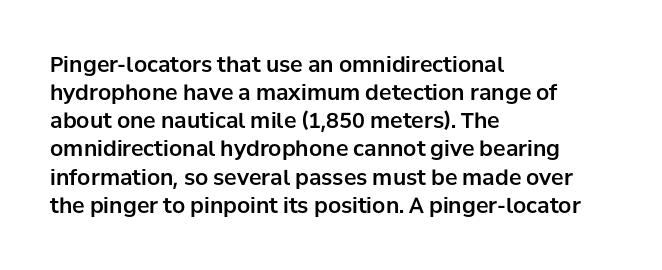
{"italic": "no", "underline": "no", "align": "left", "line_spacing": "normal", "line_spacing_ratio": 1.34, "letter_spacing": "normal", "letter_spacing_em": 0.0, "glyph_px": 21}
